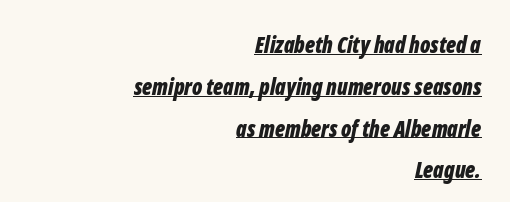
{"italic": "yes", "lean": "right", "slant_degrees": 12, "bold": "yes", "underline": "yes", "align": "right", "line_spacing": "loose", "line_spacing_ratio": 1.9, "letter_spacing": "normal", "letter_spacing_em": 0.0, "glyph_px": 22}
